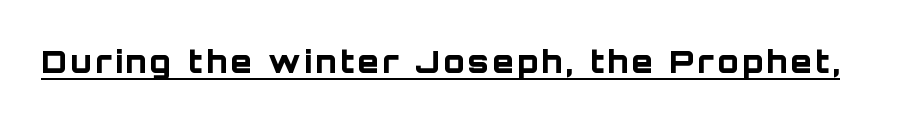
The image shows 31 px bold sans-serif type, upright; set underlined; low stroke contrast and a large x-height.
